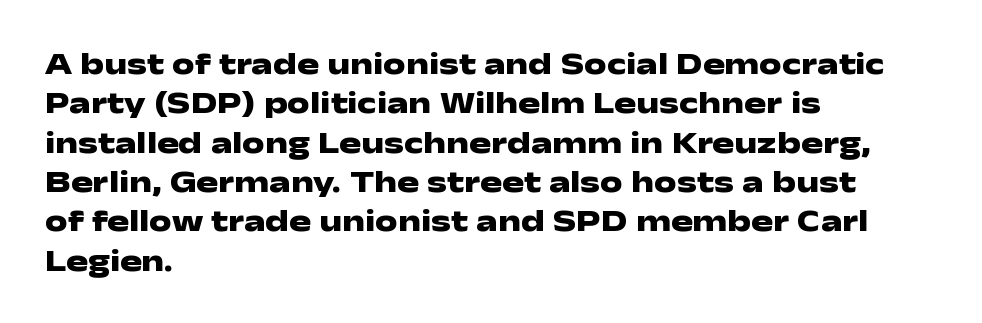
The image shows 32 px heavy, wide sans-serif type, upright; set left-aligned, line spacing 1.23x, normal letter spacing, not underlined; low stroke contrast and a medium x-height.
